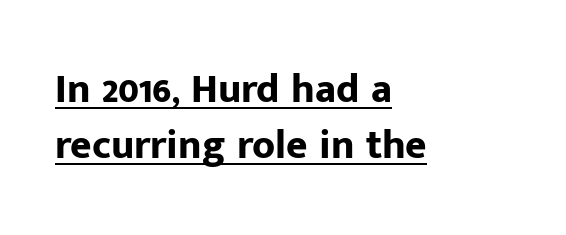
The image shows 41 px bold sans-serif type, upright; set left-aligned, normal line spacing (1.36x), normal letter spacing, underlined; low stroke contrast and a medium x-height.
